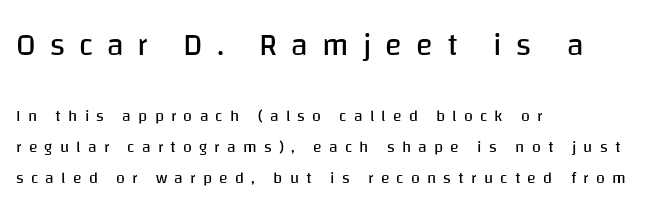
{"serif": "no", "italic": "no", "bold": "no", "weight": "regular", "width": "normal", "stroke_contrast": "low", "x_height": "large", "monospaced": "no", "underline": "no", "align": "left", "line_spacing": "loose", "line_spacing_ratio": 1.94, "letter_spacing": "wide", "letter_spacing_em": 0.45, "larger_block": "first", "size_ratio": 1.94, "glyph_px": 31}
